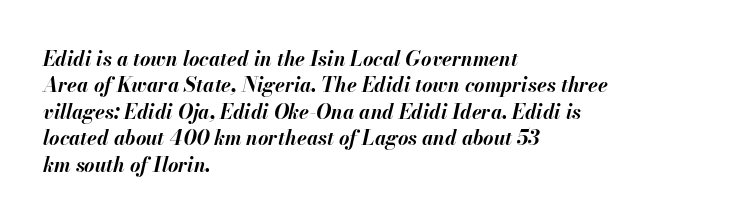
{"italic": "yes", "lean": "right", "slant_degrees": 13, "bold": "yes", "underline": "no", "align": "left", "line_spacing": "normal", "line_spacing_ratio": 1.32, "letter_spacing": "normal", "letter_spacing_em": 0.0, "glyph_px": 20}
